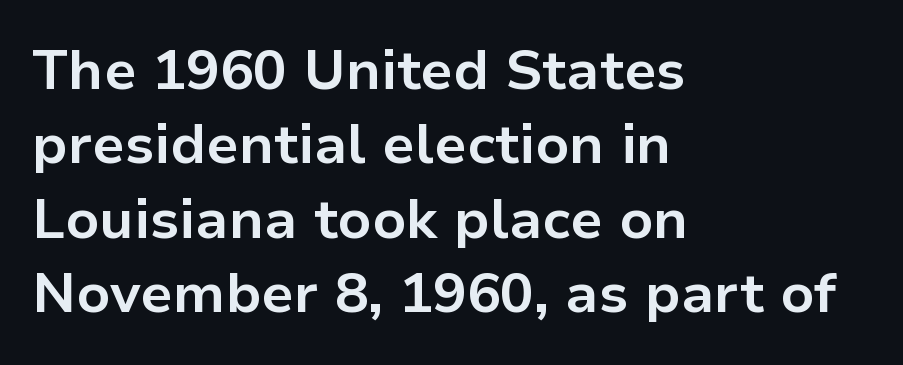
Q: Is the text bold? A: Yes.
Q: Is the text italic (slanted)? A: No, it is upright.
Q: Is the typeface a serif or a sans-serif typeface? A: Sans-serif.
Q: Is the text underlined? A: No.
Q: How is the paragraph aligned? A: Left-aligned.
Q: Is the spacing between letters normal or unusually wide? A: Normal.
Q: Is the spacing between lines tight, normal or loose? A: Normal.
Q: Width (condensed, normal, or wide)? A: Normal.
Q: Stroke contrast? A: Low.
Q: x-height? A: Medium.
Q: Monospaced? A: No.
